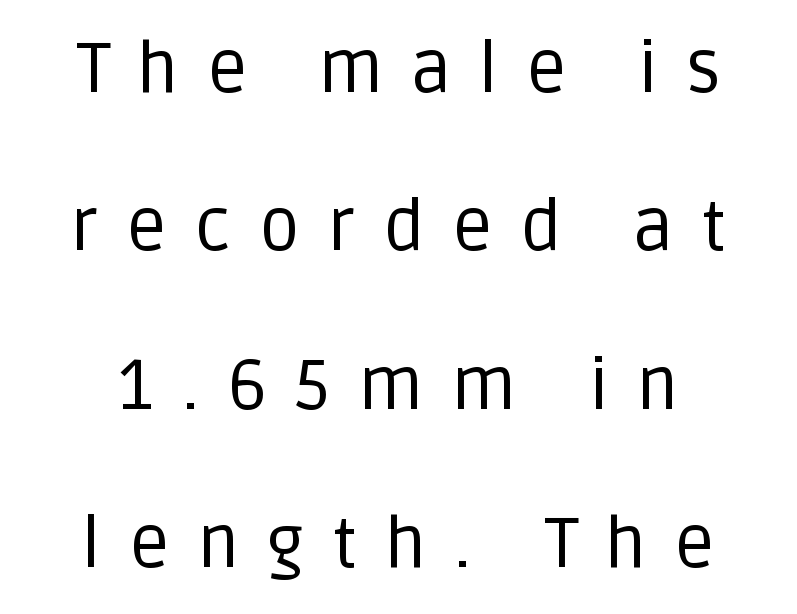
Q: Is the text bold? A: No.
Q: Is the text italic (slanted)? A: No, it is upright.
Q: Is the typeface a serif or a sans-serif typeface? A: Sans-serif.
Q: Is the text underlined? A: No.
Q: How is the paragraph aligned? A: Centered.
Q: Is the spacing between letters normal or unusually wide? A: Unusually wide.
Q: Is the spacing between lines tight, normal or loose? A: Loose.
Q: Width (condensed, normal, or wide)? A: Normal.
Q: Stroke contrast? A: Low.
Q: x-height? A: Large.
Q: Monospaced? A: No.
